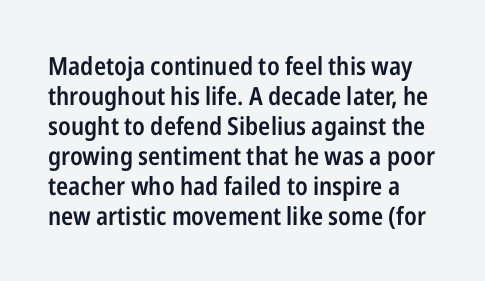
The image shows 25 px text type, upright; set line spacing 1.2x, normal letter spacing, not underlined.
